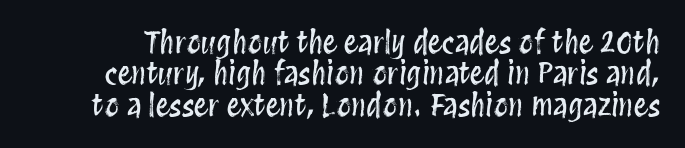
What stands out about the letter spacing? Nothing — it is the standard amount. Compared with typical paragraphs, the rows here are closer together. This is roman type, the default non-slanted kind. Rule under the text: the space is simply empty. Varying glyph widths throughout — classic text-font behaviour.
